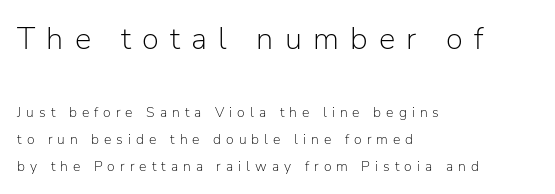
{"serif": "no", "italic": "no", "bold": "no", "weight": "light", "width": "normal", "stroke_contrast": "low", "x_height": "medium", "monospaced": "no", "underline": "no", "align": "left", "line_spacing": "loose", "line_spacing_ratio": 1.94, "letter_spacing": "wide", "letter_spacing_em": 0.36, "larger_block": "first", "size_ratio": 2.21, "glyph_px": 31}
